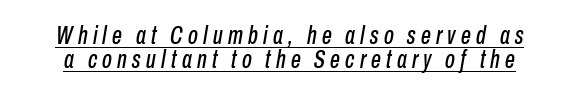
Q: Is the text italic (slanted)? A: Yes, it leans right by about 10 degrees.
Q: Is the text underlined? A: Yes.
Q: Is the spacing between letters normal or unusually wide? A: Unusually wide.
Q: Is the spacing between lines tight, normal or loose? A: Tight.
